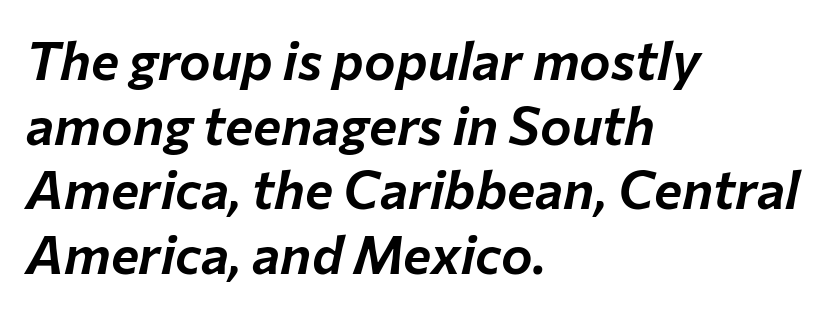
{"italic": "yes", "lean": "right", "slant_degrees": 12, "width": "normal", "stroke_contrast": "low", "x_height": "medium", "monospaced": "no", "underline": "no", "align": "left", "line_spacing_ratio": 1.22, "letter_spacing": "normal", "letter_spacing_em": 0.0, "glyph_px": 53}
